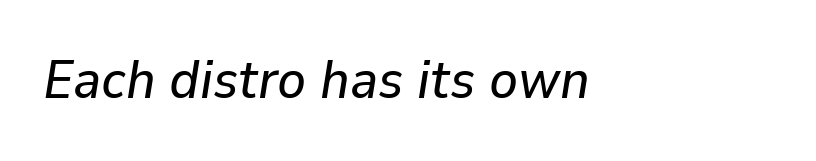
{"italic": "yes", "lean": "right", "slant_degrees": 9, "width": "normal", "stroke_contrast": "low", "x_height": "medium", "monospaced": "no", "underline": "no", "align": "left", "letter_spacing": "normal", "letter_spacing_em": 0.0, "glyph_px": 54}
